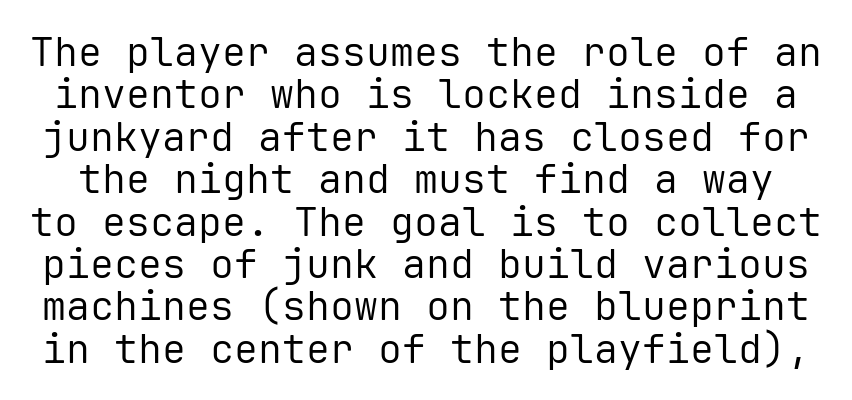
The image shows 40 px regular-weight sans-serif type, upright, monospaced; set tight line spacing (1.06x), normal letter spacing, not underlined; low stroke contrast and a medium x-height.
